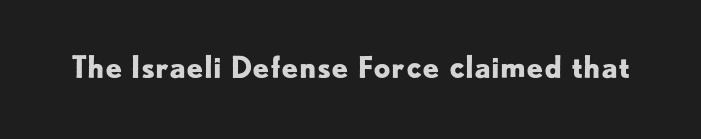
You can tell from the bare stems that sans-serif type was used. Ordinary non-slanted type is in use. Think of a printed novel: that variable character pitch is what you see here. Heavy, bold letterforms. Descenders hang freely into open space.
